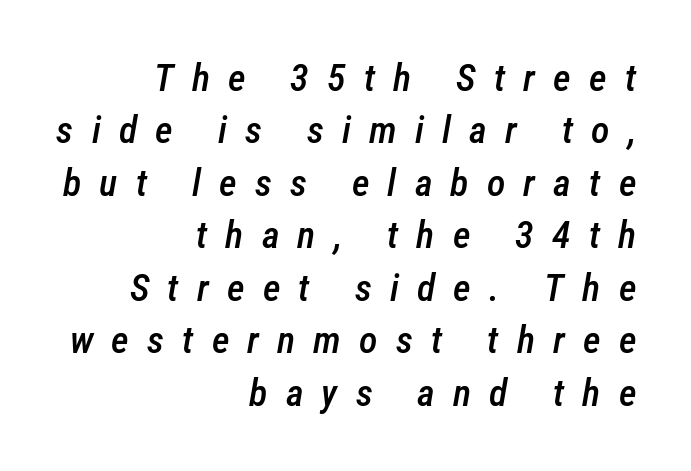
Q: Is the text bold? A: Semi-bold.
Q: Is the text italic (slanted)? A: Yes, it leans right by about 12 degrees.
Q: Is the text underlined? A: No.
Q: How is the paragraph aligned? A: Right-aligned.
Q: Is the spacing between letters normal or unusually wide? A: Unusually wide.
Q: Is the spacing between lines tight, normal or loose? A: Normal.
Q: Width (condensed, normal, or wide)? A: Condensed.
Q: Stroke contrast? A: Low.
Q: x-height? A: Medium.
Q: Monospaced? A: No.
